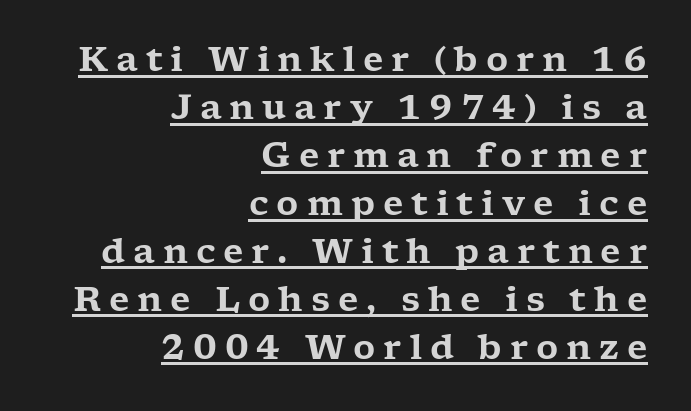
These lines are set flush right with a ragged left edge. Each line of the rendering has a horizontal stroke beneath the glyphs. Someone cranked the tracking dial way up on this one. The rendering uses a moderate line-height, typical for paragraphs. Vertical strokes here are truly vertical.
